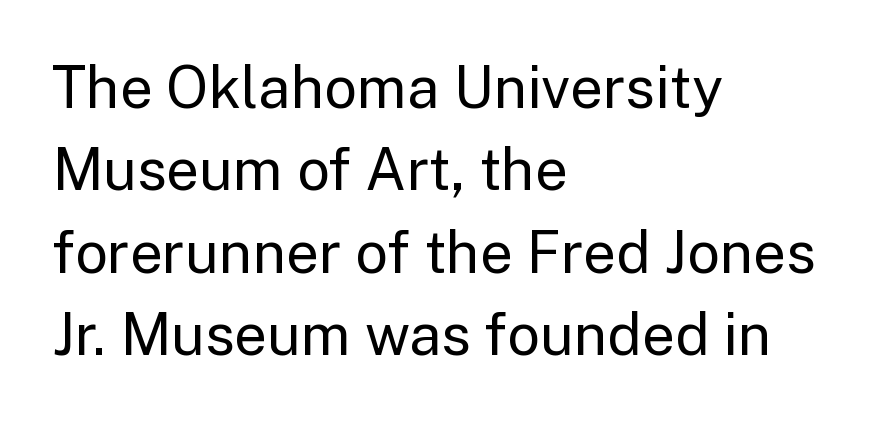
Q: Is the text bold? A: No.
Q: Is the text italic (slanted)? A: No, it is upright.
Q: Is the typeface a serif or a sans-serif typeface? A: Sans-serif.
Q: Is the text underlined? A: No.
Q: How is the paragraph aligned? A: Left-aligned.
Q: Is the spacing between letters normal or unusually wide? A: Normal.
Q: Is the spacing between lines tight, normal or loose? A: Normal.
Q: Width (condensed, normal, or wide)? A: Normal.
Q: Stroke contrast? A: Low.
Q: x-height? A: Medium.
Q: Monospaced? A: No.
